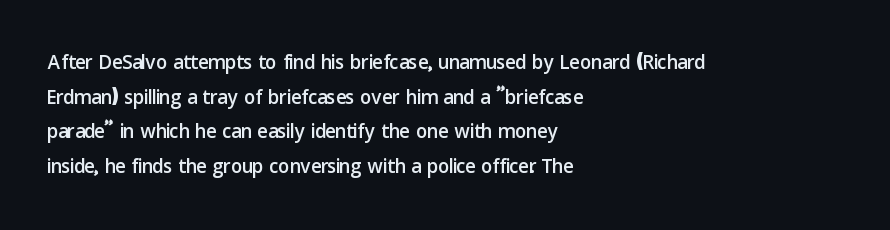
The image shows 28 px sans-serif type, upright; set left-aligned, line spacing 1.24x, normal letter spacing, not underlined; low stroke contrast and a medium x-height.
